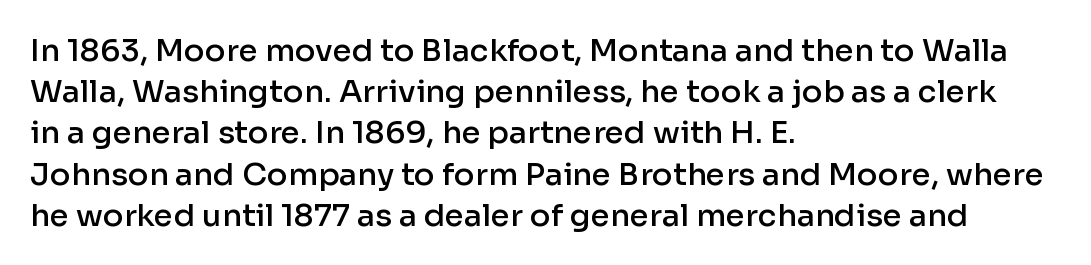
Q: Is the text bold? A: Semi-bold.
Q: Is the text italic (slanted)? A: No, it is upright.
Q: Is the typeface a serif or a sans-serif typeface? A: Sans-serif.
Q: Is the text underlined? A: No.
Q: How is the paragraph aligned? A: Left-aligned.
Q: Is the spacing between letters normal or unusually wide? A: Normal.
Q: Is the spacing between lines tight, normal or loose? A: Normal.
Q: Width (condensed, normal, or wide)? A: Normal.
Q: Stroke contrast? A: Low.
Q: x-height? A: Medium.
Q: Monospaced? A: No.
